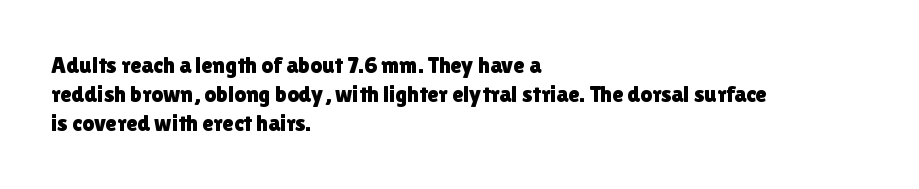
The image shows 23 px text type, upright; set left-aligned, normal line spacing (1.27x), normal letter spacing, not underlined.
